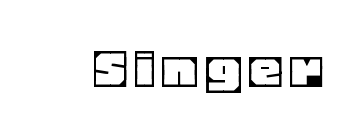
Beneath every word, the page is bare. A roman cut, with each character standing at attention. This sample has the flowing, uneven cadence of proportional lettering.
